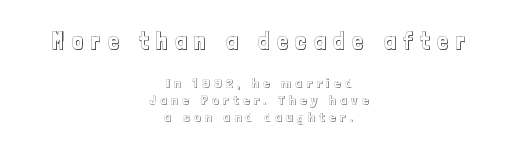
Q: Is the text italic (slanted)? A: No, it is upright.
Q: Is the text underlined? A: No.
Q: How is the paragraph aligned? A: Centered.
Q: Is the spacing between letters normal or unusually wide? A: Unusually wide.
Q: Which block of text is set in a larger size, the first (top) or the second (bottom)? A: The first (top) one.
